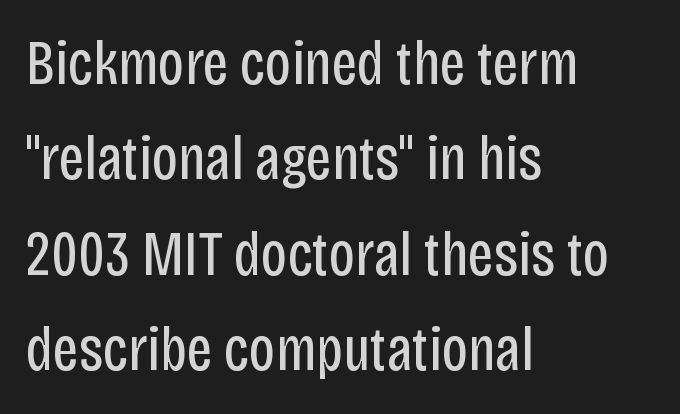
Letterform terminals end flat and unadorned throughout the passage. The typesetting does not lean heavy: it is not bold. If you measured baseline to baseline, you'd find a middling distance. Characters follow at the spacing the type designer built in.
